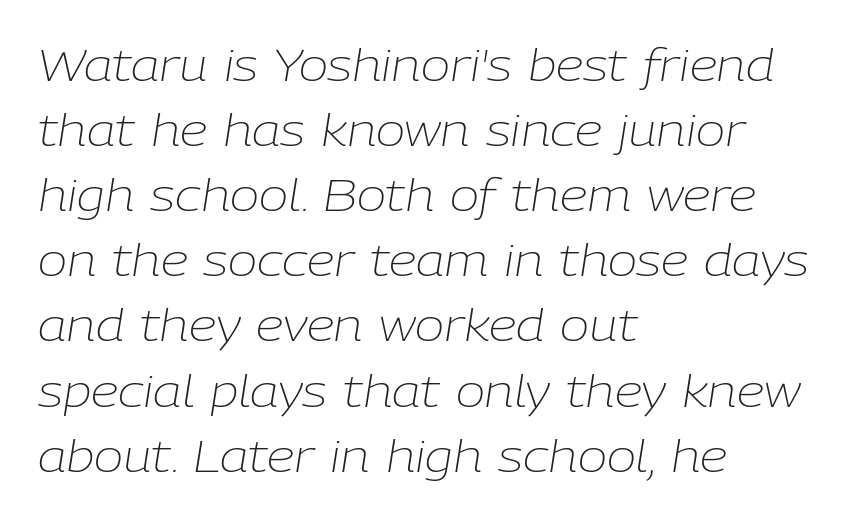
The setting favours the left margin, as ordinary paragraphs usually do. The face used here is rendered with its standard letterfit. The rows are spaced the way most documents space them. No letter is thick-stroked: the sample isn't bold. Has an underline been added? It has not.
